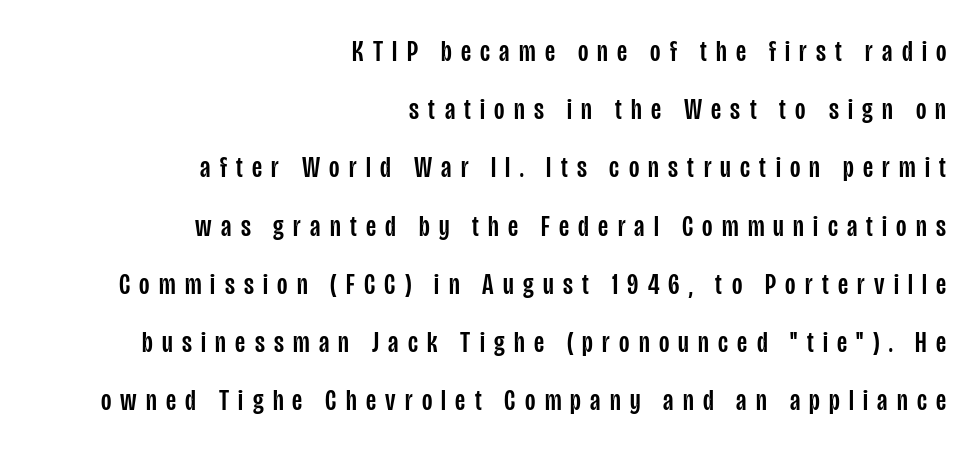
The letterforms stand isolated, each surrounded by extra space. The characters display no serif detailing; their extremities are plain. The paragraph has a hard right edge and a soft left edge. You could fit nearly another row in the gap between these rows. Quick note: not italic, upright. These lines are rendered in a variable-pitch font.
